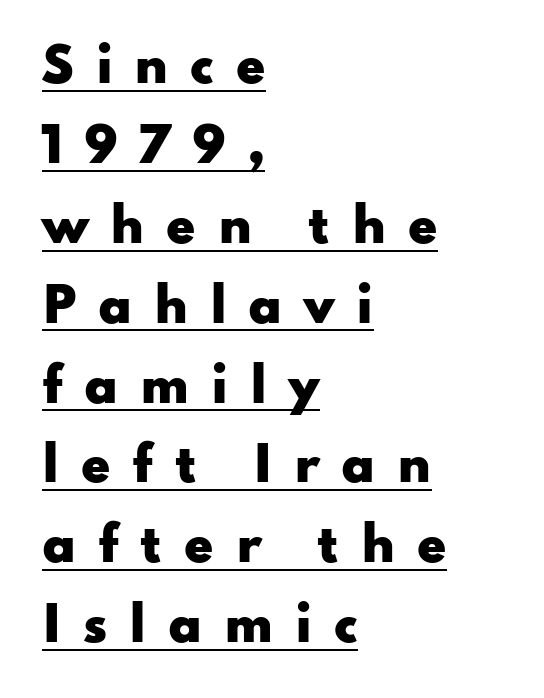
{"serif": "no", "italic": "no", "bold": "yes", "weight": "heavy", "width": "wide", "stroke_contrast": "low", "x_height": "small", "monospaced": "no", "underline": "yes", "align": "left", "line_spacing": "normal", "line_spacing_ratio": 1.7, "letter_spacing": "wide", "letter_spacing_em": 0.46, "glyph_px": 47}
